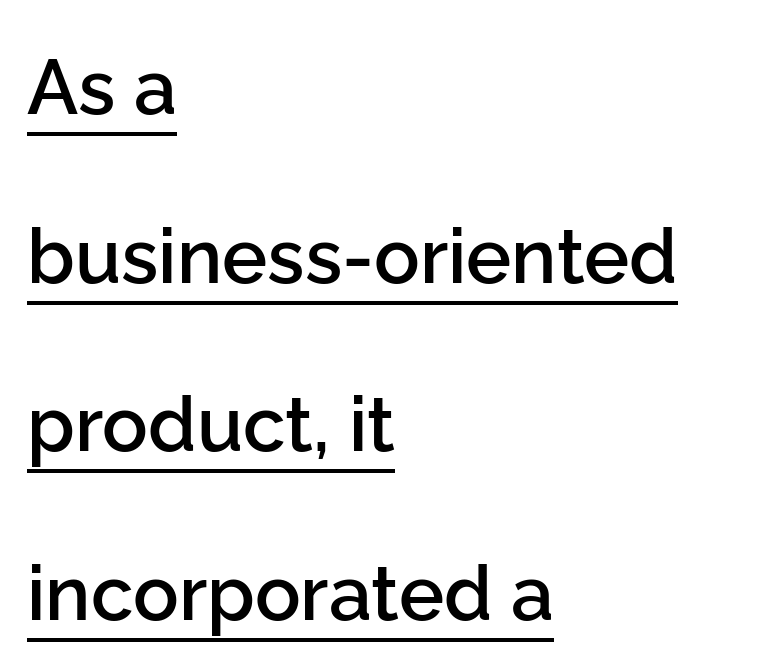
{"serif": "no", "italic": "no", "bold": "semi", "weight": "semibold", "width": "normal", "stroke_contrast": "low", "x_height": "medium", "monospaced": "no", "underline": "yes", "align": "left", "line_spacing": "loose", "line_spacing_ratio": 2.22, "letter_spacing": "normal", "letter_spacing_em": 0.0, "glyph_px": 76}
